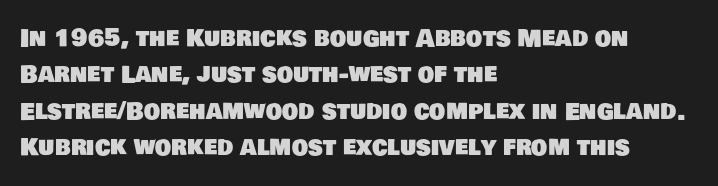
{"underline": "no", "align": "left", "line_spacing": "normal", "line_spacing_ratio": 1.58, "letter_spacing": "normal", "letter_spacing_em": 0.0, "glyph_px": 23}
